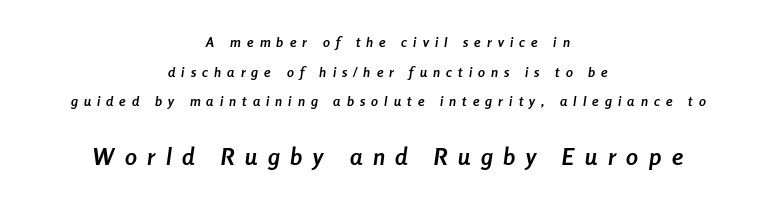
Q: Is the text bold? A: Yes.
Q: Is the text italic (slanted)? A: Yes, it leans right by about 8 degrees.
Q: Is the text underlined? A: No.
Q: How is the paragraph aligned? A: Centered.
Q: Is the spacing between letters normal or unusually wide? A: Unusually wide.
Q: Is the spacing between lines tight, normal or loose? A: Loose.
Q: Which block of text is set in a larger size, the first (top) or the second (bottom)? A: The second (bottom) one.
